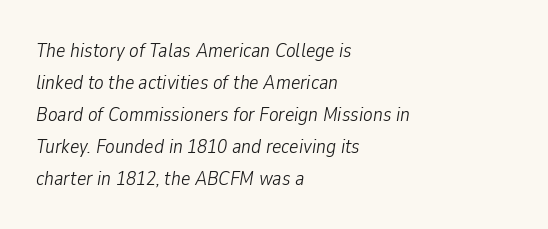
The image shows 20 px text type, italic (leaning right); set left-aligned, normal line spacing (1.6x), normal letter spacing, not underlined.
